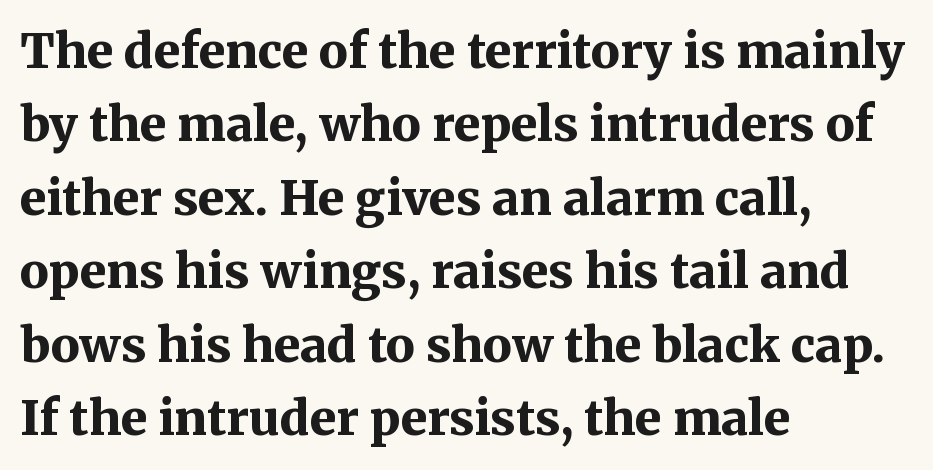
{"serif": "yes", "italic": "no", "bold": "yes", "weight": "bold", "width": "normal", "stroke_contrast": "medium", "x_height": "medium", "monospaced": "no", "underline": "no", "align": "left", "line_spacing": "normal", "line_spacing_ratio": 1.53, "letter_spacing": "normal", "letter_spacing_em": 0.0, "glyph_px": 48}
